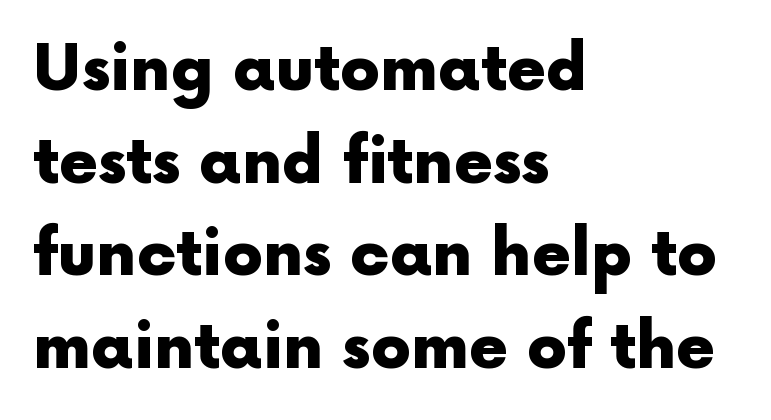
The image shows 63 px heavy sans-serif type, upright; set left-aligned, normal line spacing (1.47x), normal letter spacing, not underlined; a medium x-height.
